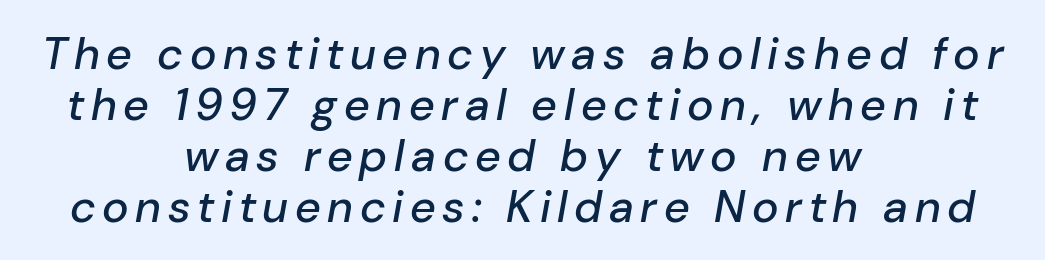
Q: Is the text italic (slanted)? A: Yes, it leans right by about 10 degrees.
Q: Is the text underlined? A: No.
Q: How is the paragraph aligned? A: Centered.
Q: Is the spacing between lines tight, normal or loose? A: Tight.
Q: Width (condensed, normal, or wide)? A: Normal.
Q: Stroke contrast? A: Low.
Q: x-height? A: Medium.
Q: Monospaced? A: No.
